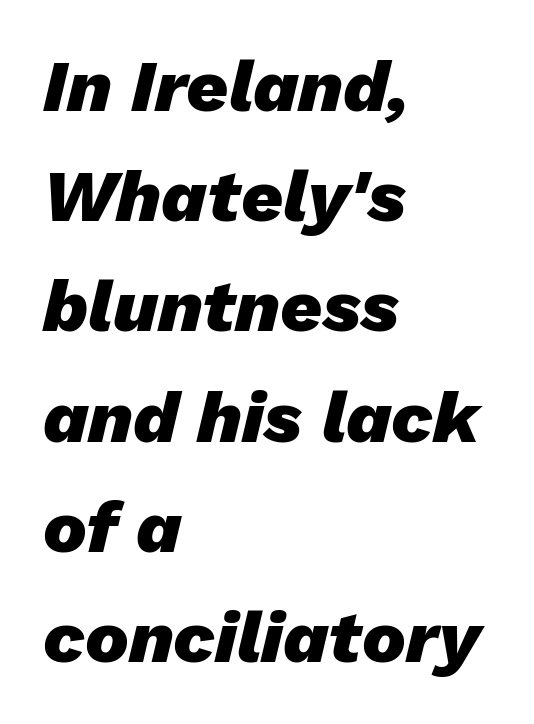
{"italic": "yes", "lean": "right", "slant_degrees": 13, "bold": "yes", "weight": "heavy", "width": "normal", "stroke_contrast": "low", "x_height": "medium", "monospaced": "no", "underline": "no", "align": "left", "line_spacing": "normal", "line_spacing_ratio": 1.51, "letter_spacing": "normal", "letter_spacing_em": 0.0, "glyph_px": 73}
